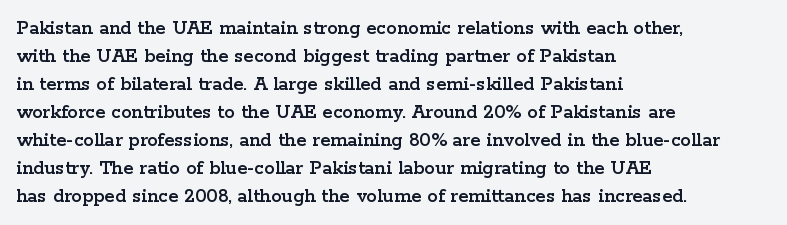
Q: Is the text italic (slanted)? A: No, it is upright.
Q: Is the text underlined? A: No.
Q: How is the paragraph aligned? A: Left-aligned.
Q: Is the spacing between letters normal or unusually wide? A: Normal.
Q: Is the spacing between lines tight, normal or loose? A: Normal.
